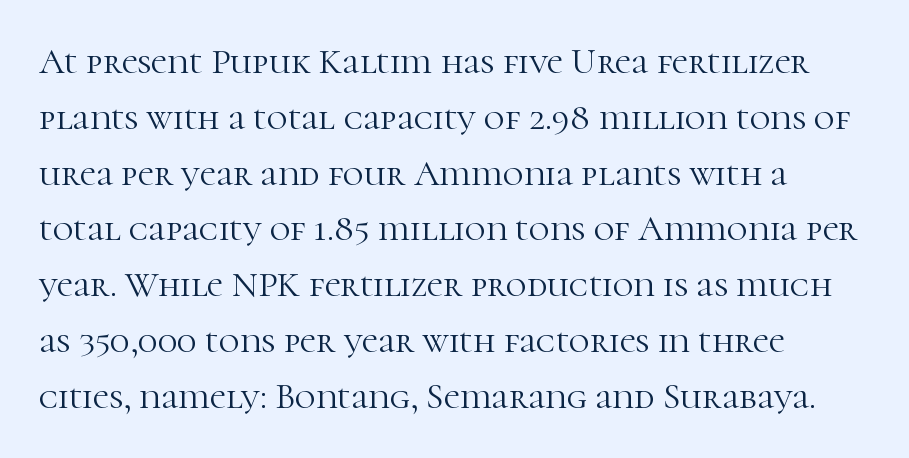
{"serif": "yes", "italic": "no", "bold": "no", "weight": "light", "width": "normal", "stroke_contrast": "high", "x_height": "medium", "monospaced": "no", "underline": "no", "align": "left", "line_spacing": "normal", "line_spacing_ratio": 1.55, "letter_spacing": "normal", "letter_spacing_em": 0.0, "glyph_px": 36}
